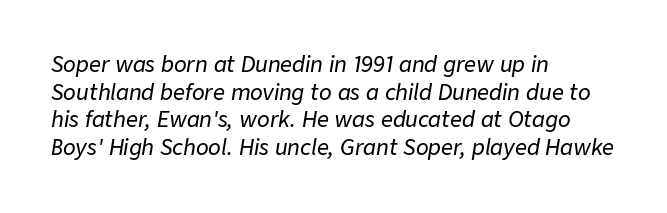
The paragraph shown leans on its left margin. Decoration check: the copy has no underline. How would I describe the line gaps? Plain and ordinary. The glyphs look as if they've been sheared to an angle. Look at the tracking — it's just the regular setting, nothing added.
